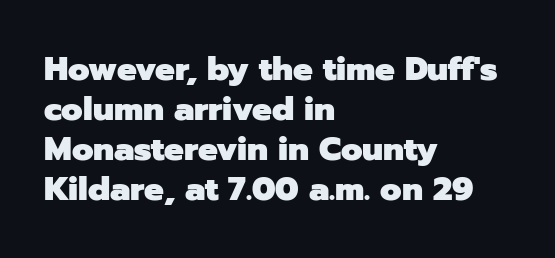
The image shows 33 px heavy sans-serif type, upright; set left-aligned, line spacing 1.21x, normal letter spacing, not underlined; low stroke contrast and a medium x-height.
